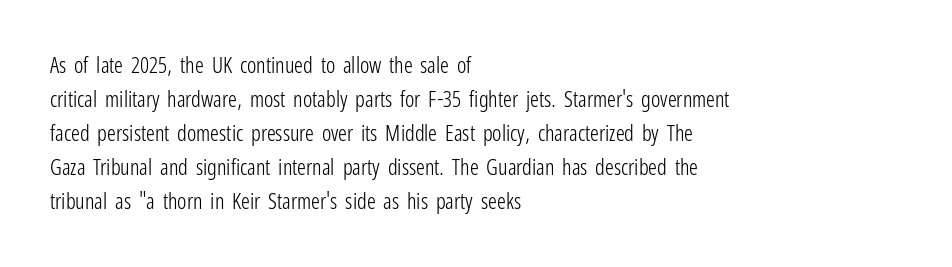
{"italic": "no", "bold": "no", "underline": "no", "align": "left", "line_spacing": "normal", "line_spacing_ratio": 1.55, "letter_spacing": "normal", "letter_spacing_em": 0.0, "glyph_px": 22}
